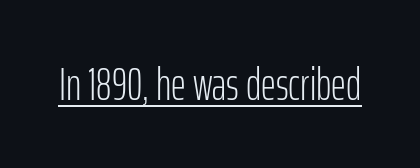
Think of a printed novel: that variable character pitch is what you see here. Has an underline been added? It has. How are the letters spaced? Ordinarily, with no added tracking. Nothing sits at the stroke ends, so this counts as sans-serif.
